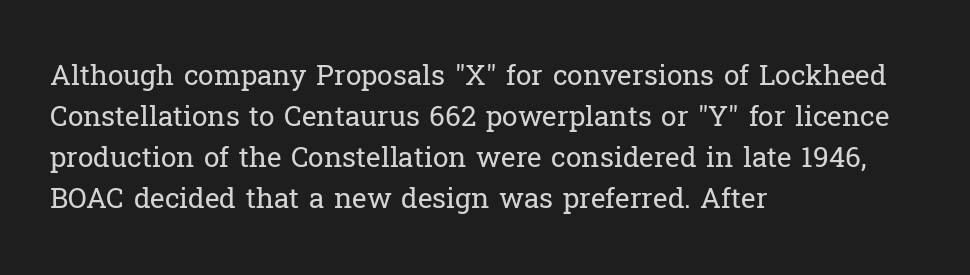
Upright lettering throughout. Reading down the block, your eye returns to a fixed left position each line. The vertical gap from one line to the next is medium. Between one letter and the next there's only the usual sliver of space. Note: serifs present on the glyphs.
